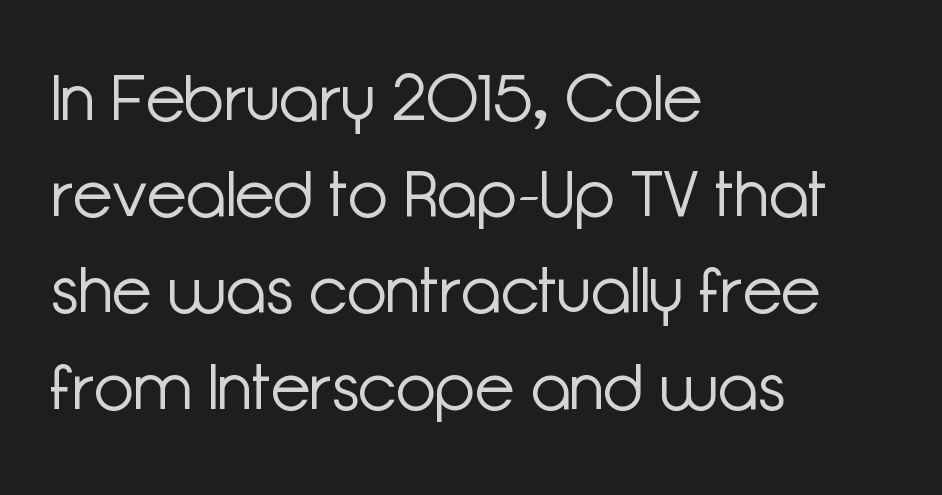
The face used here is proportionally spaced, like ordinary book or web type. A typesetter would label this face a sans. Leading: standard. The letters look calm and open, with moderate or lighter stems. The horizontal fit of the characters is conventional and even. Just letters on the line, the space beneath them empty.
